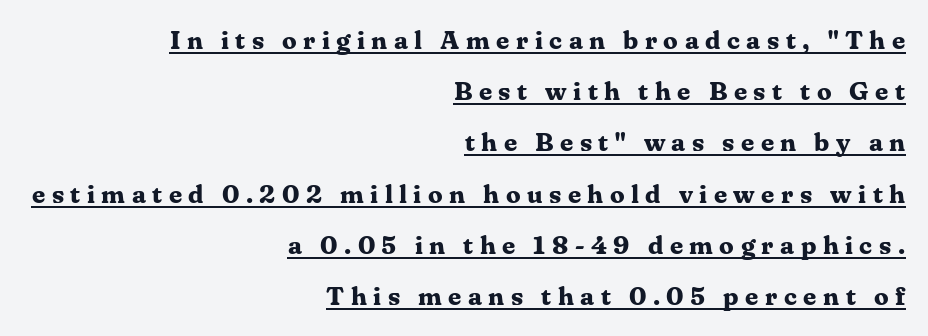
Q: Is the text bold? A: Yes.
Q: Is the text italic (slanted)? A: No, it is upright.
Q: Is the text underlined? A: Yes.
Q: How is the paragraph aligned? A: Right-aligned.
Q: Is the spacing between letters normal or unusually wide? A: Unusually wide.
Q: Is the spacing between lines tight, normal or loose? A: Loose.
